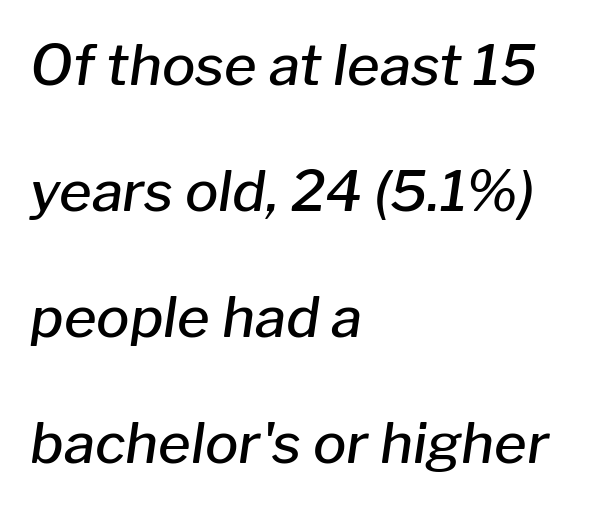
The image shows 56 px semibold type, italic (leaning right); set left-aligned, loose line spacing (2.25x), normal letter spacing, not underlined; low stroke contrast and a medium x-height.
